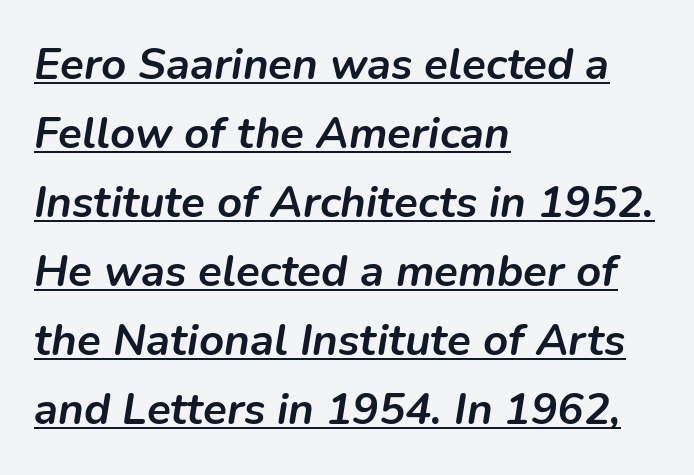
The image shows 44 px semibold type, italic (leaning right); set left-aligned, normal line spacing (1.57x), normal letter spacing, underlined; low stroke contrast and a medium x-height.
